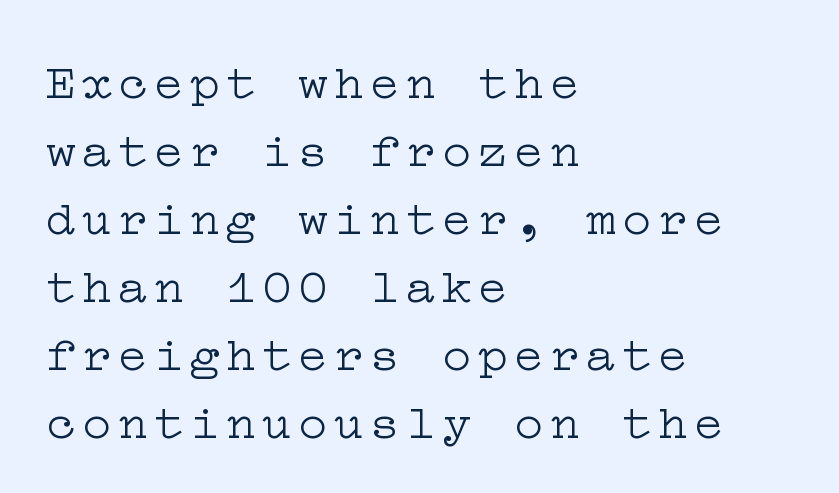
Decoration check: the copy has no underline. Vertical spacing — default. These lines are set flush left with a ragged right edge. A roman cut, with each character standing at attention.
